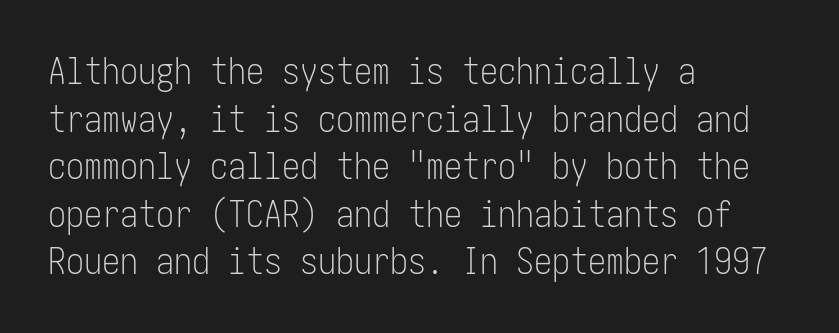
The image shows 36 px light, condensed sans-serif type, upright; set left-aligned, normal line spacing (1.32x), normal letter spacing, not underlined; low stroke contrast and a medium x-height.
